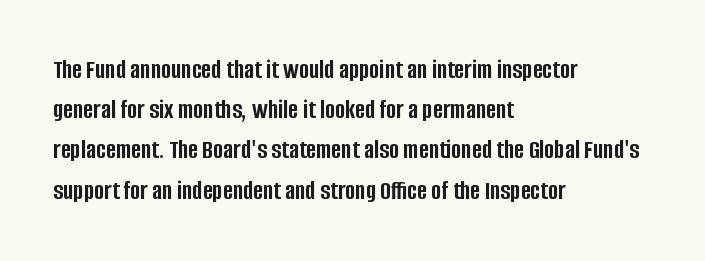
{"italic": "no", "bold": "yes", "underline": "no", "align": "left", "line_spacing": "normal", "line_spacing_ratio": 1.49, "letter_spacing": "normal", "letter_spacing_em": 0.0, "glyph_px": 27}
